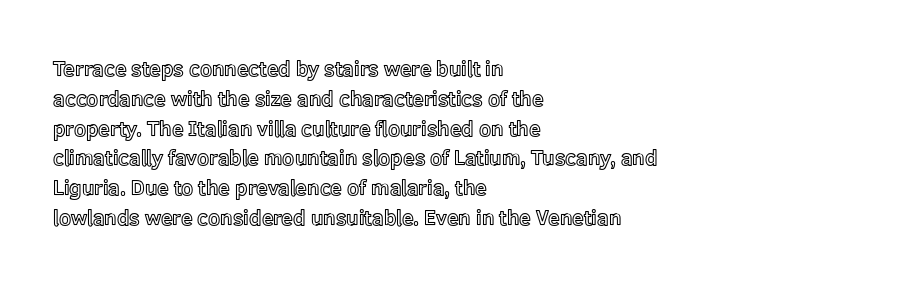
Which margin do the lines hug? The left one — the right edge is uneven. The letters stand upright; this is a roman face. Any mark beneath the type? The region is blank. The space between consecutive lines is moderate. No extra tracking has been applied to these lines.
